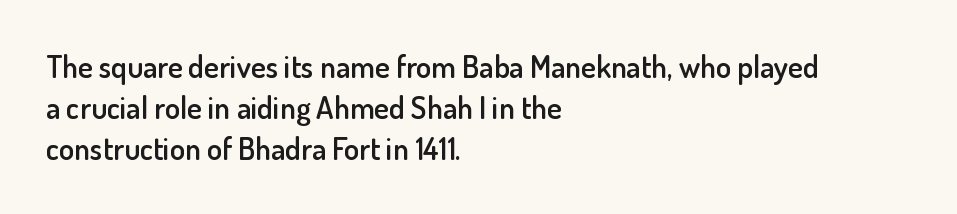
Visually the block forms a straight wall on the left and a jagged coastline on the right. The face used here is rendered with its standard letterfit. Stems and bowls a touch heavier than normal — semibold. The axis of the letterforms is exactly vertical. This sample has the flowing, uneven cadence of proportional lettering.
